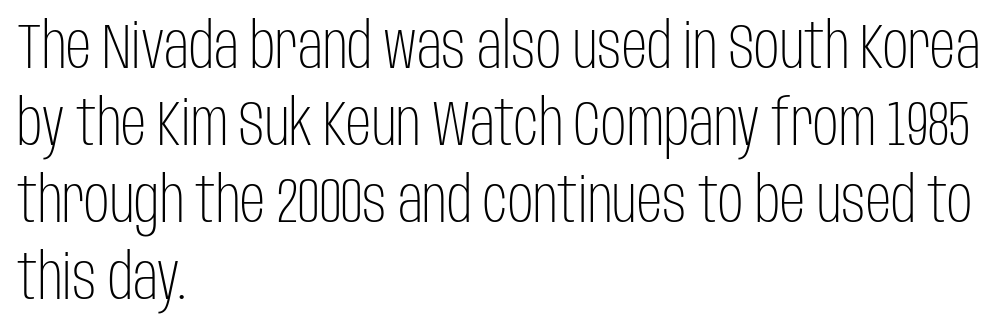
The image shows 63 px light, condensed sans-serif type, upright; set left-aligned, line spacing 1.22x, normal letter spacing, not underlined; low stroke contrast and a large x-height.
